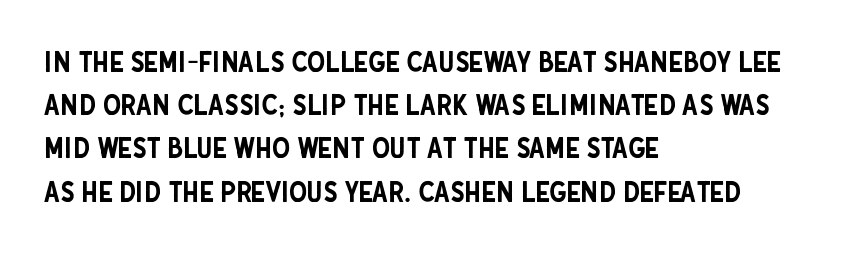
The image shows 29 px condensed sans-serif type, upright; set left-aligned, normal line spacing (1.49x), normal letter spacing, not underlined; low stroke contrast and a large x-height.
